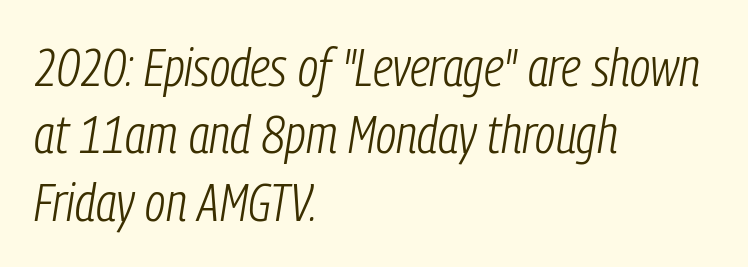
{"italic": "yes", "lean": "right", "slant_degrees": 9, "bold": "no", "weight": "light", "width": "condensed", "stroke_contrast": "low", "x_height": "medium", "monospaced": "no", "underline": "no", "align": "left", "line_spacing": "normal", "line_spacing_ratio": 1.27, "letter_spacing": "normal", "letter_spacing_em": 0.0, "glyph_px": 53}
